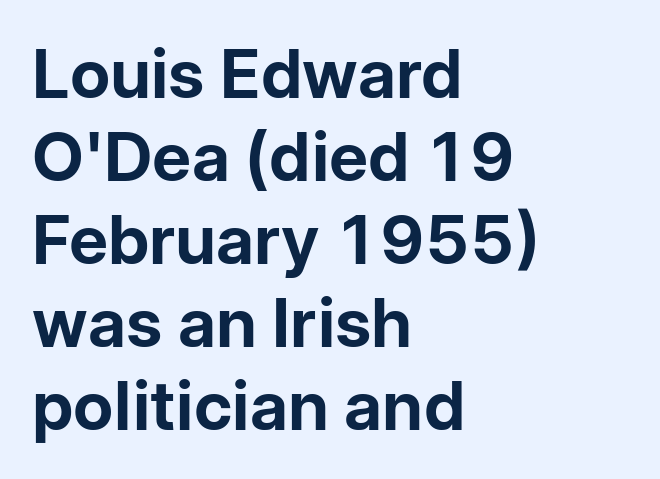
The lines in this sample share a left origin and differ only in where they stop. Glyph-to-glyph distance matches everyday printed text. Just letters on the line, the space beneath them empty. Unlike a traditional serif, this face leaves its strokes unadorned. Plenty of ink on the page — the face is bold. Quick note: not italic, upright.
